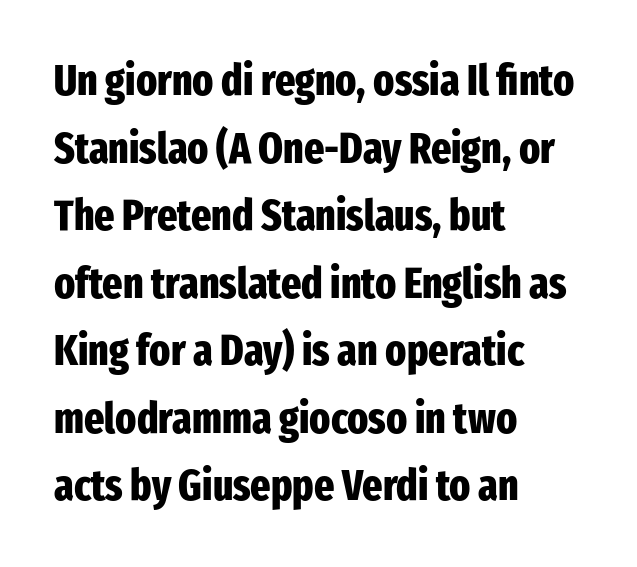
Look at the bottom of the vertical strokes: they stop flat, with no serifs. No word sits above an underline. Quick note: not italic, upright. Character widths vary here, with narrow letters taking less room than wide ones. Visually the block forms a straight wall on the left and a jagged coastline on the right.
